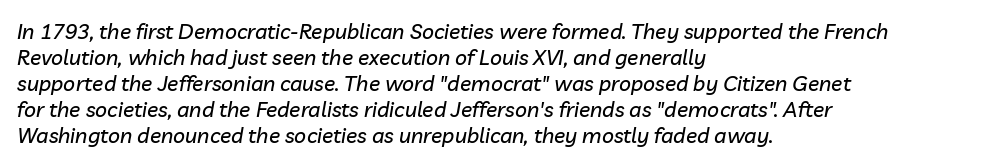
The image shows 21 px text type, italic (leaning right); set left-aligned, line spacing 1.24x, normal letter spacing, not underlined.
